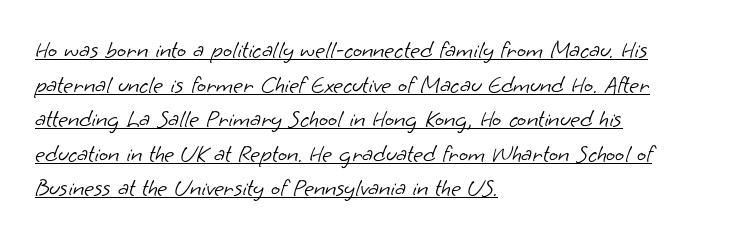
{"bold": "no", "underline": "yes", "align": "left", "line_spacing": "normal", "line_spacing_ratio": 1.44, "letter_spacing": "normal", "letter_spacing_em": 0.0, "glyph_px": 24}
